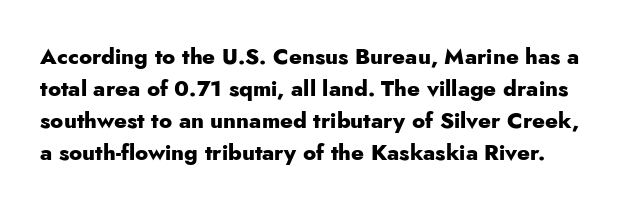
The image shows 22 px bold type, upright; set normal line spacing (1.45x), normal letter spacing, not underlined.
